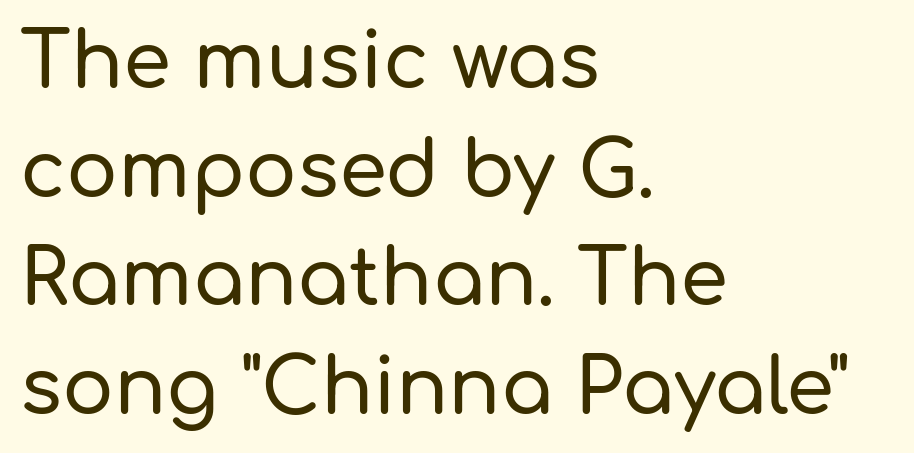
Q: Is the text italic (slanted)? A: No, it is upright.
Q: Is the typeface a serif or a sans-serif typeface? A: Sans-serif.
Q: Is the text underlined? A: No.
Q: How is the paragraph aligned? A: Left-aligned.
Q: Is the spacing between letters normal or unusually wide? A: Normal.
Q: Is the spacing between lines tight, normal or loose? A: Normal.
Q: Width (condensed, normal, or wide)? A: Normal.
Q: Stroke contrast? A: Low.
Q: x-height? A: Medium.
Q: Monospaced? A: No.
